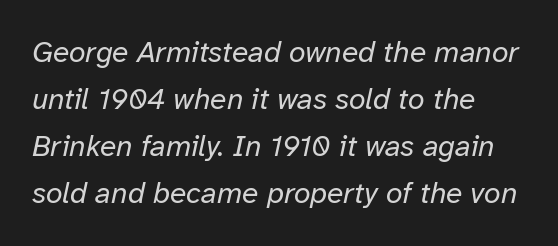
Q: Is the text bold? A: No.
Q: Is the text italic (slanted)? A: Yes, it leans right by about 12 degrees.
Q: Is the text underlined? A: No.
Q: How is the paragraph aligned? A: Left-aligned.
Q: Is the spacing between letters normal or unusually wide? A: Normal.
Q: Is the spacing between lines tight, normal or loose? A: Normal.
Q: Width (condensed, normal, or wide)? A: Normal.
Q: Stroke contrast? A: Low.
Q: x-height? A: Medium.
Q: Monospaced? A: No.
